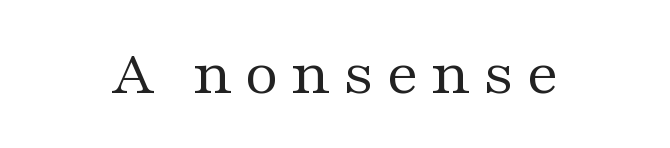
The font is comparable to plain body text, perhaps lighter. The paragraph shown floats in the horizontal middle. A bare baseline throughout the passage. Does the lettering tilt? It doesn't — this is upright.
